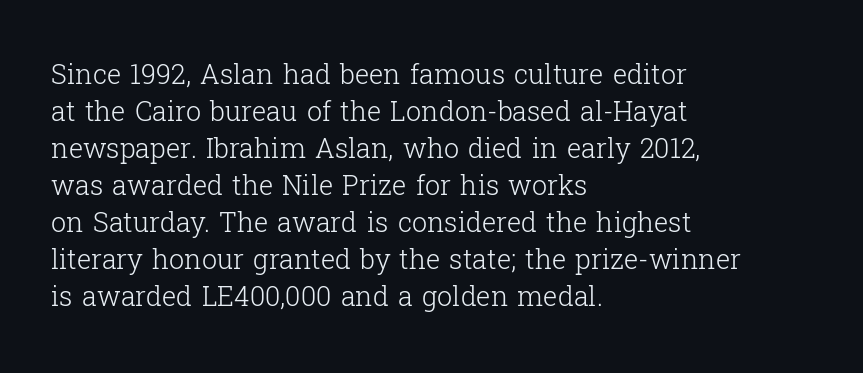
Reading down the block, your eye returns to a fixed left position each line. Tall strokes in this sample are plumb rather than angled. The rendering uses a moderate line-height, typical for paragraphs. This is not heavy type; no bold has been used. Any mark beneath the type? The region is blank. Each word holds together tightly as a unit, with standard inter-letter gaps.
